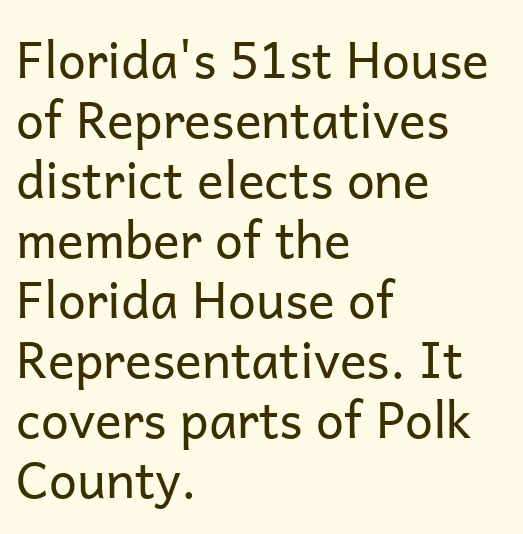
{"serif": "no", "italic": "no", "bold": "no", "weight": "regular", "width": "normal", "stroke_contrast": "low", "x_height": "medium", "monospaced": "no", "underline": "no", "align": "left", "line_spacing_ratio": 1.2, "letter_spacing": "normal", "letter_spacing_em": 0.0, "glyph_px": 50}
